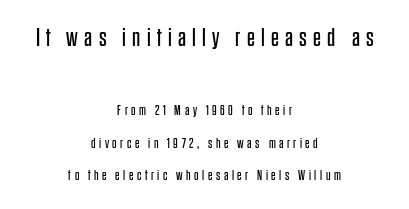
Q: Is the text bold? A: No.
Q: Is the text italic (slanted)? A: No, it is upright.
Q: Is the text underlined? A: No.
Q: How is the paragraph aligned? A: Centered.
Q: Is the spacing between letters normal or unusually wide? A: Unusually wide.
Q: Is the spacing between lines tight, normal or loose? A: Loose.
Q: Which block of text is set in a larger size, the first (top) or the second (bottom)? A: The first (top) one.
